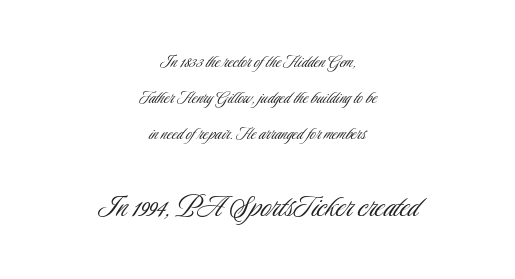
Q: Is the text bold? A: No.
Q: Is the text italic (slanted)? A: Yes.
Q: Is the typeface a serif or a sans-serif typeface? A: Sans-serif.
Q: Is the text underlined? A: No.
Q: How is the paragraph aligned? A: Centered.
Q: Is the spacing between letters normal or unusually wide? A: Normal.
Q: Which block of text is set in a larger size, the first (top) or the second (bottom)? A: The second (bottom) one.
Q: Width (condensed, normal, or wide)? A: Condensed.
Q: Stroke contrast? A: Low.
Q: x-height? A: Small.
Q: Monospaced? A: No.
